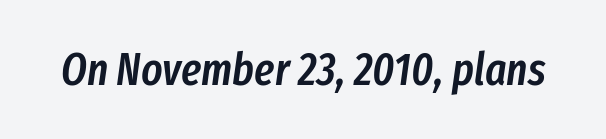
The image shows 45 px semibold, condensed type, italic (leaning right); set normal letter spacing, not underlined; low stroke contrast and a medium x-height.
